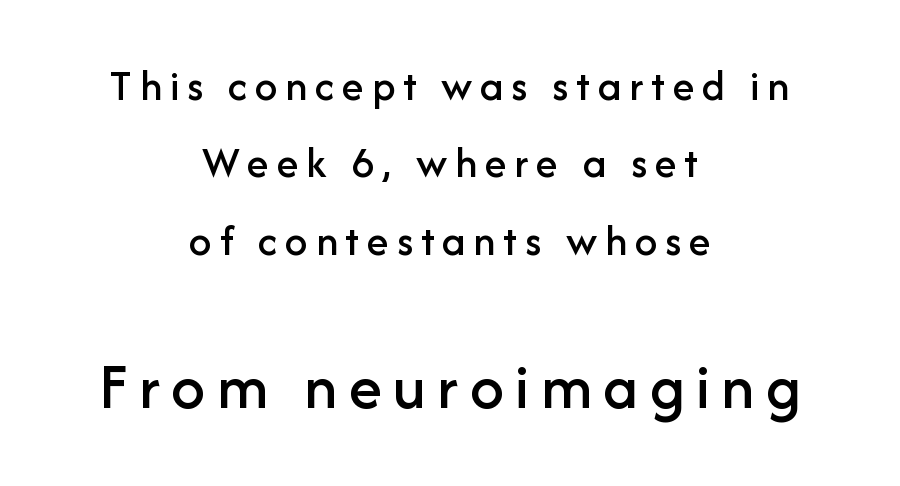
Q: Is the text italic (slanted)? A: No, it is upright.
Q: Is the typeface a serif or a sans-serif typeface? A: Sans-serif.
Q: Is the text underlined? A: No.
Q: How is the paragraph aligned? A: Centered.
Q: Which block of text is set in a larger size, the first (top) or the second (bottom)? A: The second (bottom) one.
Q: Width (condensed, normal, or wide)? A: Normal.
Q: Stroke contrast? A: Low.
Q: x-height? A: Medium.
Q: Monospaced? A: No.
